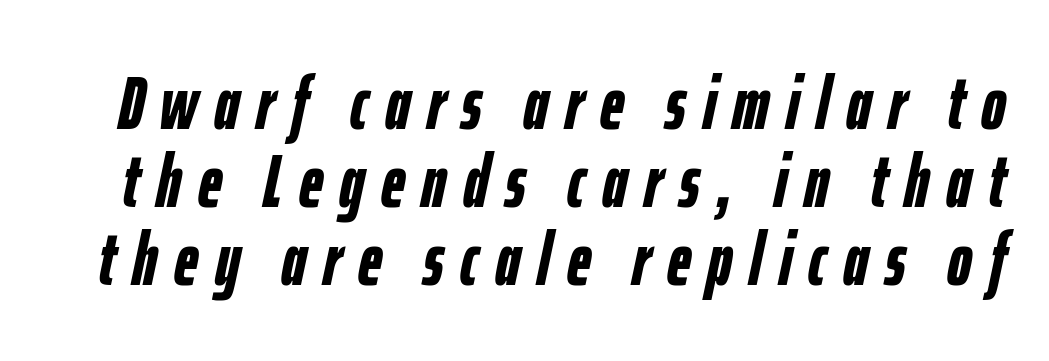
The image shows 75 px semibold, condensed type, italic (leaning right); set tight line spacing (1.04x), unusually wide letter spacing (+0.22 em), not underlined; low stroke contrast and a medium x-height.
